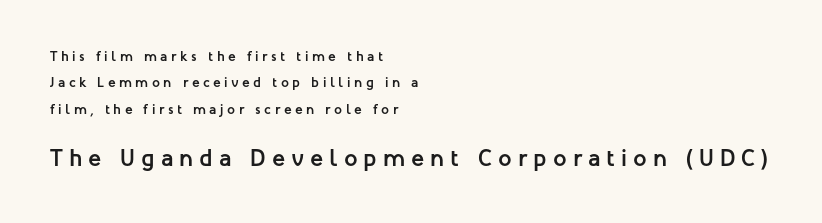
Q: Is the text bold? A: Yes.
Q: Is the text italic (slanted)? A: No, it is upright.
Q: Is the text underlined? A: No.
Q: How is the paragraph aligned? A: Left-aligned.
Q: Is the spacing between letters normal or unusually wide? A: Unusually wide.
Q: Which block of text is set in a larger size, the first (top) or the second (bottom)? A: The second (bottom) one.
